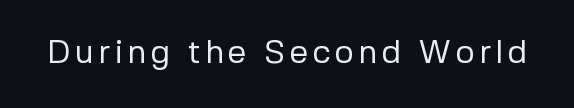
Q: Is the text bold? A: No.
Q: Is the text italic (slanted)? A: No, it is upright.
Q: Is the typeface a serif or a sans-serif typeface? A: Sans-serif.
Q: Is the text underlined? A: No.
Q: Width (condensed, normal, or wide)? A: Normal.
Q: Stroke contrast? A: Low.
Q: x-height? A: Medium.
Q: Monospaced? A: No.
